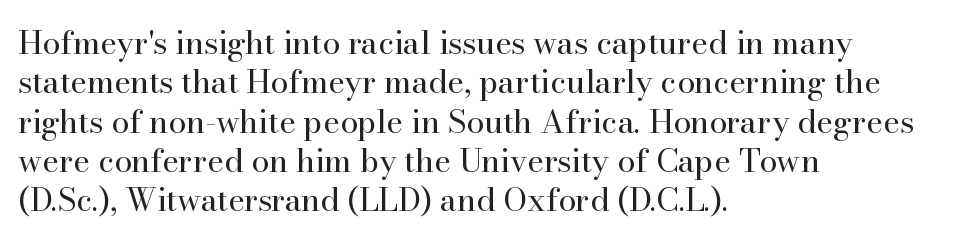
{"serif": "yes", "italic": "no", "bold": "no", "weight": "regular", "width": "normal", "stroke_contrast": "high", "x_height": "small", "monospaced": "no", "underline": "no", "align": "left", "line_spacing_ratio": 1.23, "letter_spacing": "normal", "letter_spacing_em": 0.0, "glyph_px": 32}
